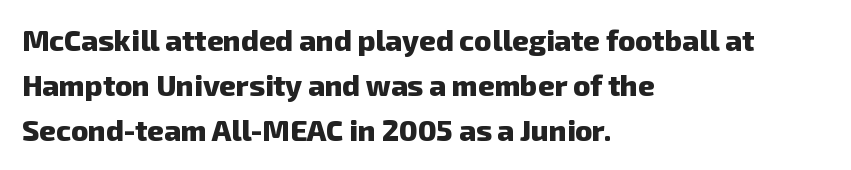
The specimen omits any rule beneath the text block's lines. What stands out about the letter spacing? Nothing — it is the standard amount. Whoever set this chose a conventional vertical rhythm. These lines are composed in type without serifs.
